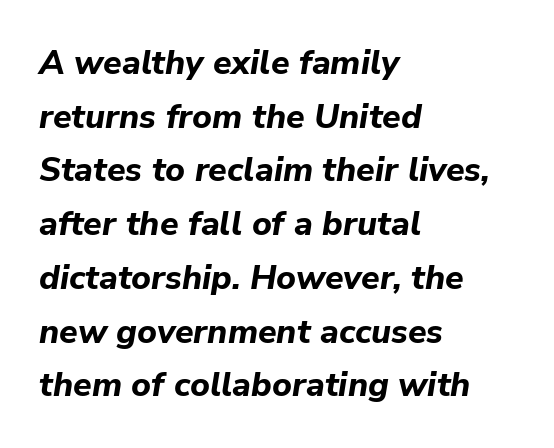
{"italic": "yes", "lean": "right", "slant_degrees": 9, "bold": "yes", "weight": "bold", "width": "normal", "stroke_contrast": "low", "x_height": "medium", "monospaced": "no", "underline": "no", "align": "left", "line_spacing": "normal", "line_spacing_ratio": 1.58, "letter_spacing": "normal", "letter_spacing_em": 0.0, "glyph_px": 34}
